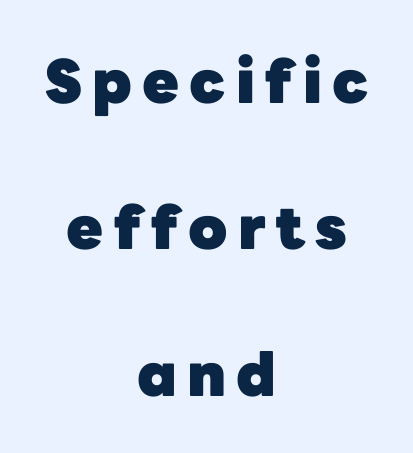
Q: Is the text bold? A: Yes.
Q: Is the text italic (slanted)? A: No, it is upright.
Q: Is the typeface a serif or a sans-serif typeface? A: Sans-serif.
Q: Is the text underlined? A: No.
Q: How is the paragraph aligned? A: Centered.
Q: Is the spacing between lines tight, normal or loose? A: Loose.
Q: Width (condensed, normal, or wide)? A: Normal.
Q: Stroke contrast? A: Low.
Q: x-height? A: Medium.
Q: Monospaced? A: No.
